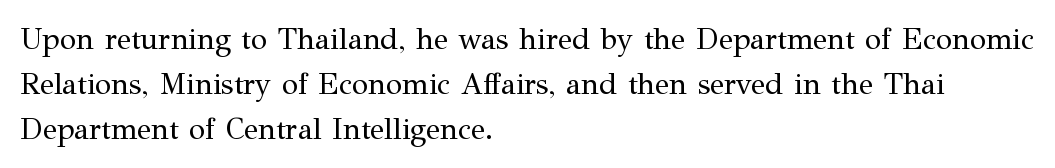
{"serif": "yes", "italic": "no", "bold": "no", "weight": "regular", "width": "normal", "stroke_contrast": "medium", "x_height": "medium", "monospaced": "no", "underline": "no", "align": "left", "line_spacing": "normal", "line_spacing_ratio": 1.5, "letter_spacing": "normal", "letter_spacing_em": 0.0, "glyph_px": 30}
